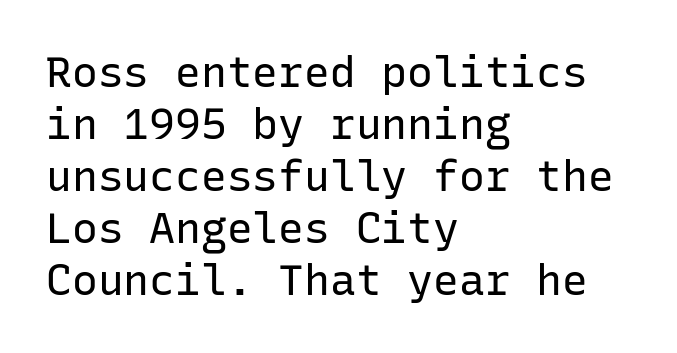
Q: Is the text bold? A: No.
Q: Is the text italic (slanted)? A: No, it is upright.
Q: Is the typeface a serif or a sans-serif typeface? A: Sans-serif.
Q: Is the text underlined? A: No.
Q: How is the paragraph aligned? A: Left-aligned.
Q: Is the spacing between letters normal or unusually wide? A: Normal.
Q: Width (condensed, normal, or wide)? A: Normal.
Q: Stroke contrast? A: Low.
Q: x-height? A: Medium.
Q: Monospaced? A: Yes.
